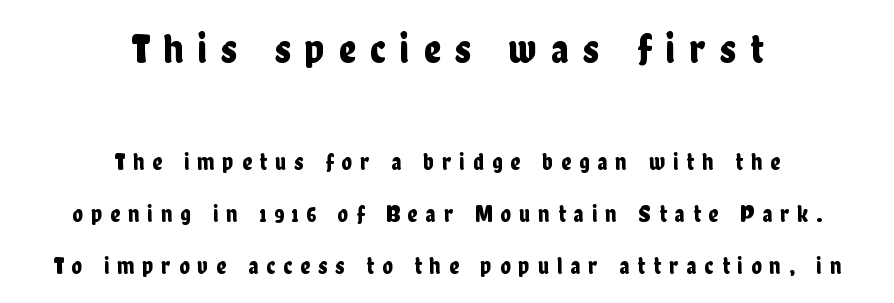
{"serif": "no", "italic": "no", "width": "condensed", "stroke_contrast": "low", "x_height": "medium", "monospaced": "no", "underline": "no", "align": "center", "line_spacing": "loose", "line_spacing_ratio": 2.16, "letter_spacing": "wide", "letter_spacing_em": 0.34, "larger_block": "first", "size_ratio": 1.75, "glyph_px": 42}
